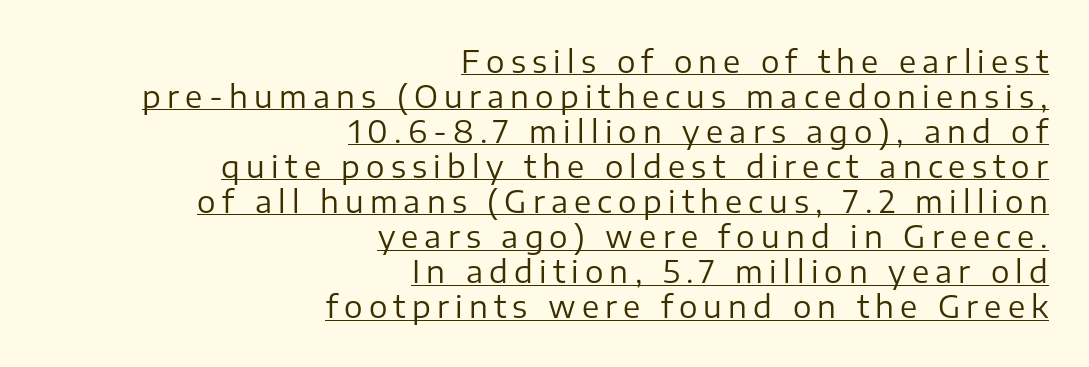
Q: Is the text bold? A: No.
Q: Is the text italic (slanted)? A: No, it is upright.
Q: Is the typeface a serif or a sans-serif typeface? A: Sans-serif.
Q: Is the text underlined? A: Yes.
Q: How is the paragraph aligned? A: Right-aligned.
Q: Is the spacing between letters normal or unusually wide? A: Unusually wide.
Q: Is the spacing between lines tight, normal or loose? A: Tight.
Q: Width (condensed, normal, or wide)? A: Normal.
Q: Stroke contrast? A: Low.
Q: x-height? A: Medium.
Q: Monospaced? A: No.
